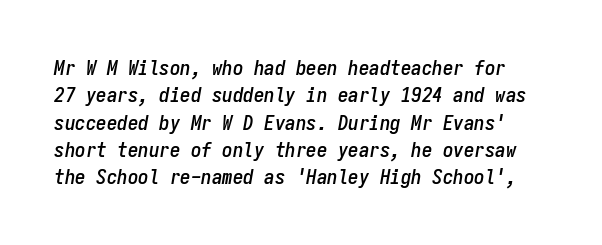
Underline: absent. Does the leading feel generous? No, just average. Between one letter and the next there's only the usual sliver of space. Slanted lettering throughout.
